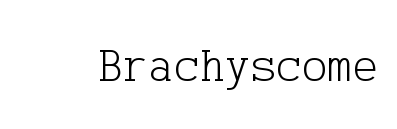
The image shows 48 px light serif type, upright; set normal letter spacing, not underlined; low stroke contrast and a medium x-height.
